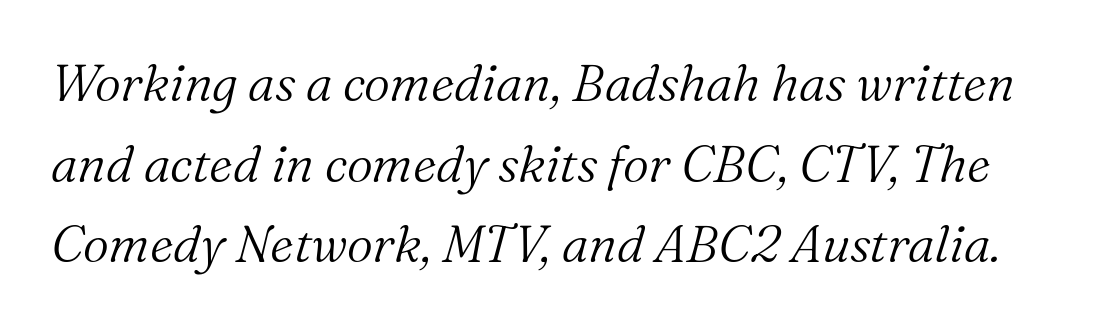
Each letter keeps its own natural width here, so spacing adapts to shape. Characters are canted at an angle relative to the baseline's perpendicular. Does the leading feel generous? No, just average. A typesetter would label this face a serif. Stroke mass is kept to a normal reading level or below. Nobody drew a line under any word here.
